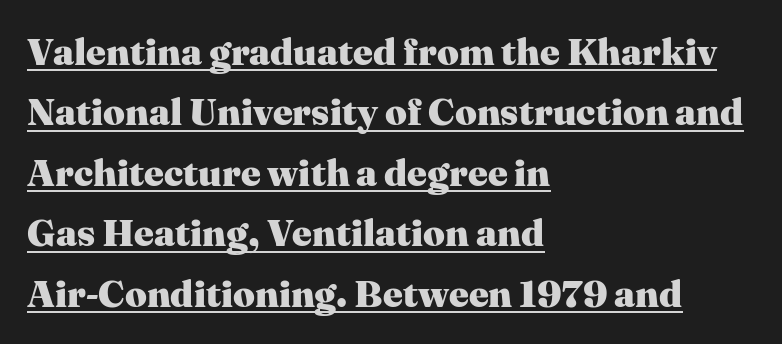
{"serif": "yes", "italic": "no", "bold": "yes", "weight": "heavy", "width": "normal", "stroke_contrast": "medium", "x_height": "medium", "monospaced": "no", "underline": "yes", "align": "left", "line_spacing": "normal", "line_spacing_ratio": 1.59, "letter_spacing": "normal", "letter_spacing_em": 0.0, "glyph_px": 38}
